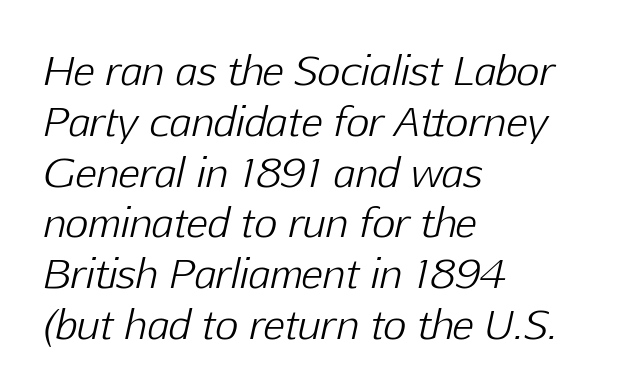
Do the characters align in a grid? No, the font is proportional. Descender tails drop into unmarked territory. Is the letter spacing exaggerated? No — it looks like the ordinary default. The paragraph shown leans on its left margin.
